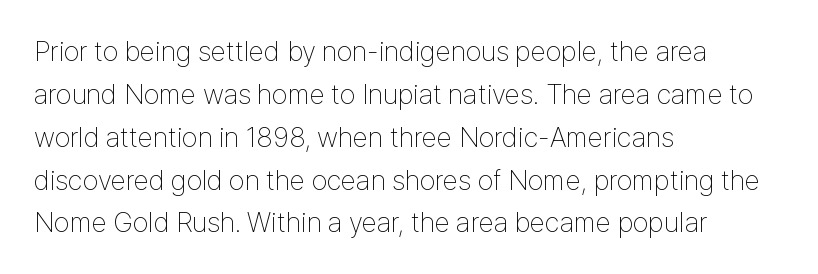
{"serif": "no", "italic": "no", "bold": "no", "weight": "thin", "width": "condensed", "stroke_contrast": "low", "x_height": "medium", "monospaced": "no", "underline": "no", "align": "left", "line_spacing": "normal", "line_spacing_ratio": 1.53, "letter_spacing": "normal", "letter_spacing_em": 0.0, "glyph_px": 28}
